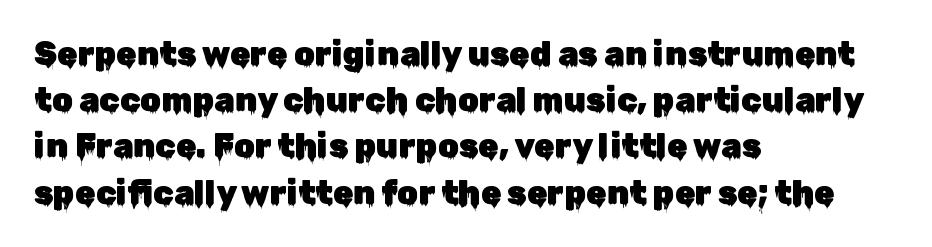
Q: Is the text italic (slanted)? A: No, it is upright.
Q: Is the typeface a serif or a sans-serif typeface? A: Sans-serif.
Q: Is the text underlined? A: No.
Q: How is the paragraph aligned? A: Left-aligned.
Q: Is the spacing between letters normal or unusually wide? A: Normal.
Q: Is the spacing between lines tight, normal or loose? A: Normal.
Q: Width (condensed, normal, or wide)? A: Normal.
Q: Stroke contrast? A: Low.
Q: x-height? A: Medium.
Q: Monospaced? A: No.
